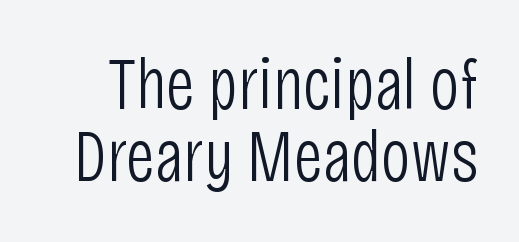
The image shows 73 px light, condensed sans-serif type, upright; set tight line spacing (0.98x), normal letter spacing, not underlined; low stroke contrast and a large x-height.
